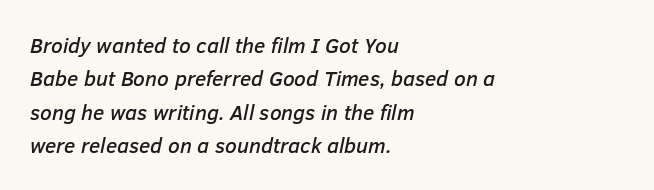
Bare-footed words on every line. The letters are slanted; this is an italic face. The space between consecutive lines is moderate. Tracking here is standard; glyphs follow each other at the usual distance. The lines in this sample share a left origin and differ only in where they stop.
